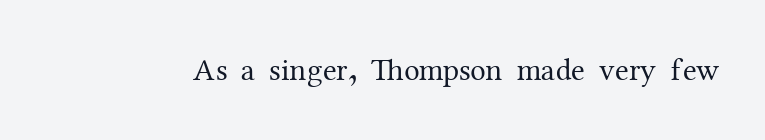
The image shows 31 px regular-weight serif type, upright; set normal letter spacing, not underlined; medium stroke contrast and a medium x-height.
